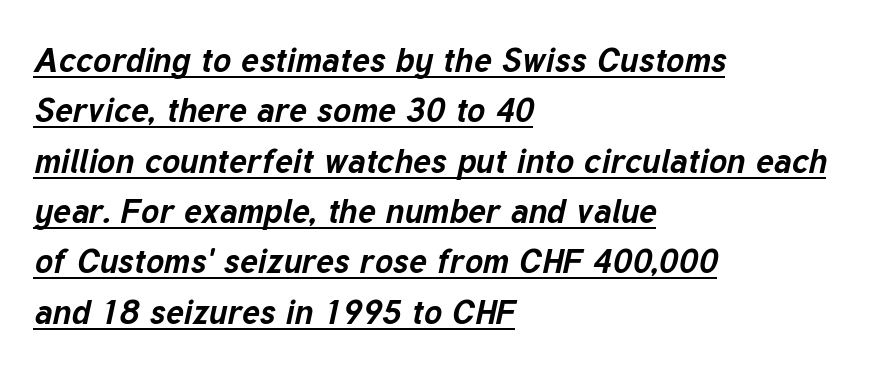
The image shows 34 px bold type, italic (leaning right); set left-aligned, normal line spacing (1.48x), normal letter spacing, underlined; low stroke contrast and a medium x-height.
